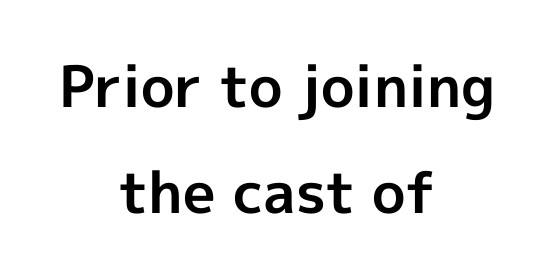
{"serif": "no", "italic": "no", "bold": "yes", "weight": "bold", "width": "normal", "x_height": "medium", "monospaced": "no", "underline": "no", "align": "center", "line_spacing_ratio": 1.86, "letter_spacing": "normal", "letter_spacing_em": 0.0, "glyph_px": 57}
